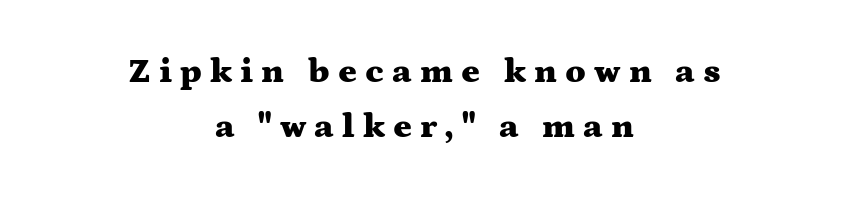
The image shows 35 px heavy, wide serif type, upright; set centered, normal line spacing (1.57x), unusually wide letter spacing (+0.23 em), not underlined; medium stroke contrast and a medium x-height.
